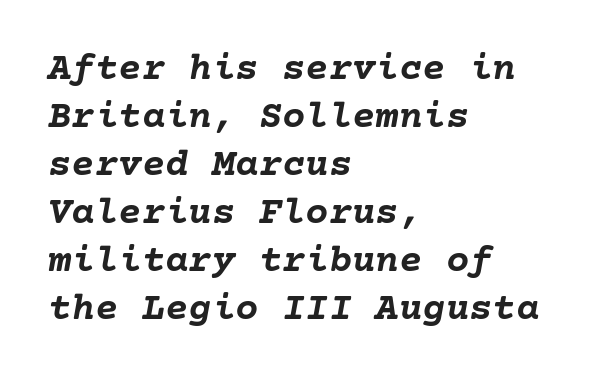
Q: Is the text bold? A: Yes.
Q: Is the text italic (slanted)? A: Yes, it leans right by about 10 degrees.
Q: Is the text underlined? A: No.
Q: How is the paragraph aligned? A: Left-aligned.
Q: Is the spacing between letters normal or unusually wide? A: Normal.
Q: Width (condensed, normal, or wide)? A: Normal.
Q: Stroke contrast? A: Low.
Q: x-height? A: Medium.
